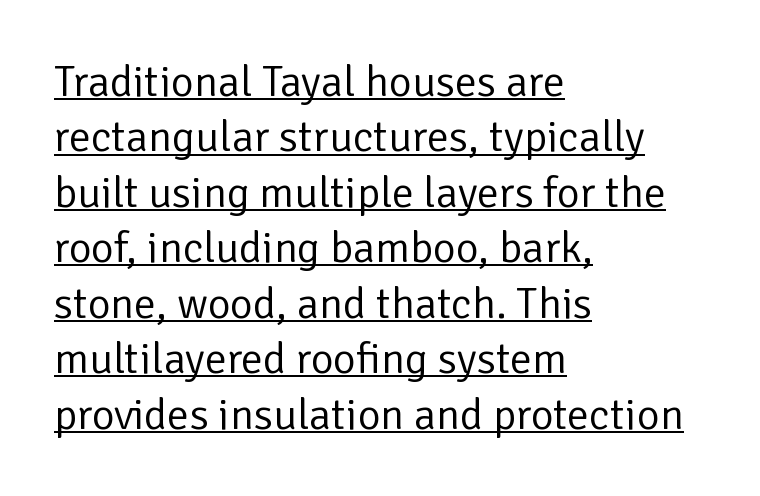
Style check: upright. The glyphs are accompanied by a horizontal stroke just below them. This sample has the flowing, uneven cadence of proportional lettering. Regular leading. Compared with a typical body face, this is equally light or lighter still. Grotesque or geometric, the face here clearly has no serifs.
